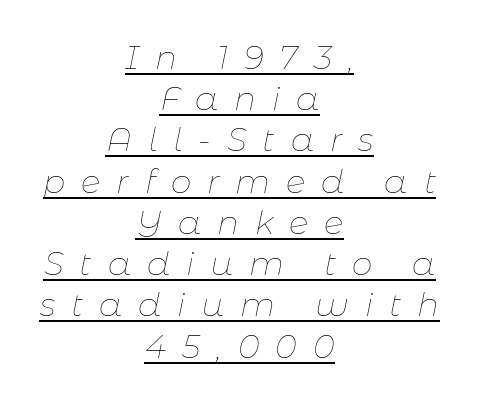
Q: Is the text bold? A: No.
Q: Is the text italic (slanted)? A: Yes, it leans right by about 11 degrees.
Q: Is the text underlined? A: Yes.
Q: How is the paragraph aligned? A: Centered.
Q: Is the spacing between letters normal or unusually wide? A: Unusually wide.
Q: Is the spacing between lines tight, normal or loose? A: Normal.
Q: Width (condensed, normal, or wide)? A: Normal.
Q: Stroke contrast? A: Low.
Q: x-height? A: Medium.
Q: Monospaced? A: No.
